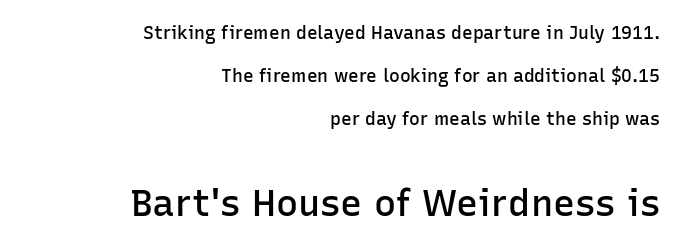
Q: Is the text bold? A: Semi-bold.
Q: Is the text italic (slanted)? A: No, it is upright.
Q: Is the typeface a serif or a sans-serif typeface? A: Sans-serif.
Q: Is the text underlined? A: No.
Q: How is the paragraph aligned? A: Right-aligned.
Q: Is the spacing between letters normal or unusually wide? A: Normal.
Q: Is the spacing between lines tight, normal or loose? A: Loose.
Q: Which block of text is set in a larger size, the first (top) or the second (bottom)? A: The second (bottom) one.
Q: Width (condensed, normal, or wide)? A: Normal.
Q: Stroke contrast? A: Low.
Q: x-height? A: Medium.
Q: Monospaced? A: No.
